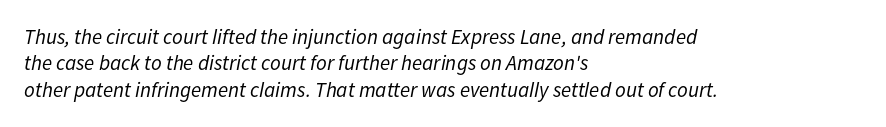
Q: Is the text bold? A: No.
Q: Is the text italic (slanted)? A: Yes, it leans right by about 11 degrees.
Q: Is the text underlined? A: No.
Q: How is the paragraph aligned? A: Left-aligned.
Q: Is the spacing between letters normal or unusually wide? A: Normal.
Q: Is the spacing between lines tight, normal or loose? A: Normal.
